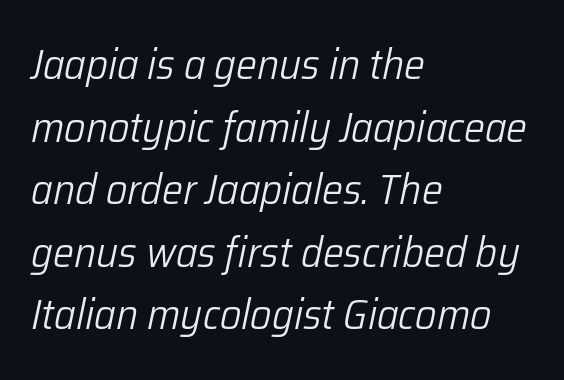
{"italic": "yes", "lean": "right", "slant_degrees": 12, "bold": "no", "weight": "light", "width": "normal", "stroke_contrast": "low", "x_height": "medium", "monospaced": "no", "underline": "no", "align": "left", "line_spacing": "normal", "line_spacing_ratio": 1.49, "letter_spacing": "normal", "letter_spacing_em": 0.0, "glyph_px": 42}
